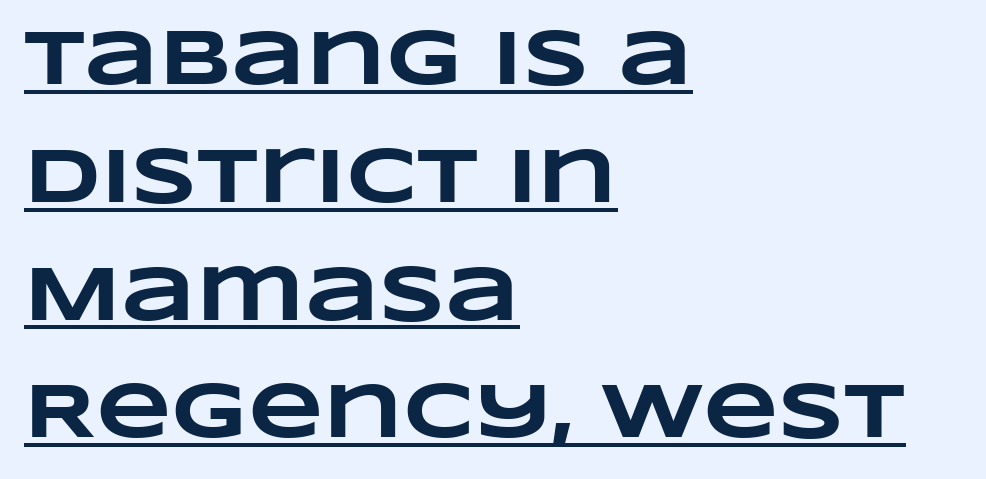
{"bold": "yes", "weight": "heavy", "width": "wide", "stroke_contrast": "low", "x_height": "large", "monospaced": "no", "underline": "yes", "align": "left", "line_spacing": "normal", "line_spacing_ratio": 1.51, "letter_spacing": "normal", "letter_spacing_em": 0.0, "glyph_px": 78}
